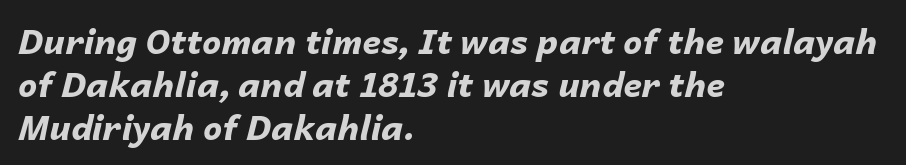
{"italic": "yes", "lean": "right", "slant_degrees": 14, "bold": "yes", "weight": "bold", "width": "normal", "stroke_contrast": "low", "x_height": "medium", "monospaced": "no", "underline": "no", "align": "left", "line_spacing": "normal", "line_spacing_ratio": 1.26, "letter_spacing": "normal", "letter_spacing_em": 0.0, "glyph_px": 34}
